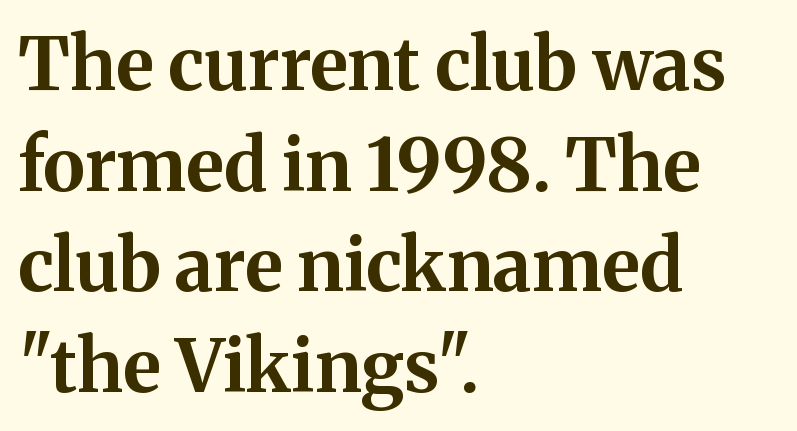
Q: Is the text bold? A: Yes.
Q: Is the text italic (slanted)? A: No, it is upright.
Q: Is the typeface a serif or a sans-serif typeface? A: Serif.
Q: Is the text underlined? A: No.
Q: How is the paragraph aligned? A: Left-aligned.
Q: Is the spacing between letters normal or unusually wide? A: Normal.
Q: Is the spacing between lines tight, normal or loose? A: Normal.
Q: Width (condensed, normal, or wide)? A: Normal.
Q: Stroke contrast? A: Medium.
Q: x-height? A: Medium.
Q: Monospaced? A: No.
